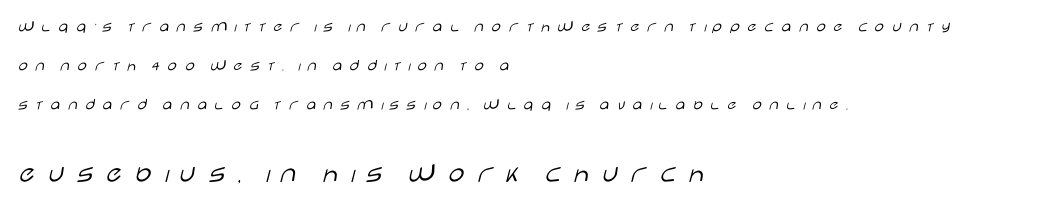
Anything drawn beneath the words? Only blank space. Examine the stroke ends and you'll find no serifs. Stem width sits at or under what a default text font uses. The space between consecutive lines is lavish.
